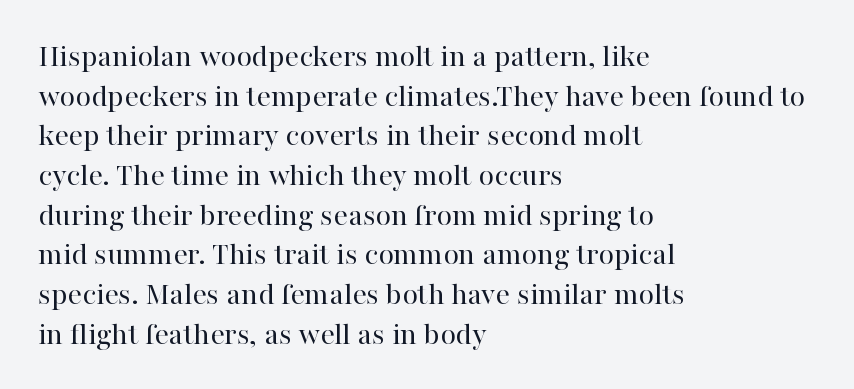
Looks like regular typesetting: each glyph gets only the width it needs. These lines keep a tight, regular rhythm from letter to letter. One-word summary of the alignment: left. No italicization has been applied; the sample stays upright.
